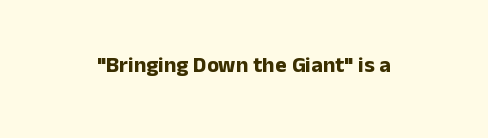
The image shows 22 px bold type, upright; set normal letter spacing, not underlined.
